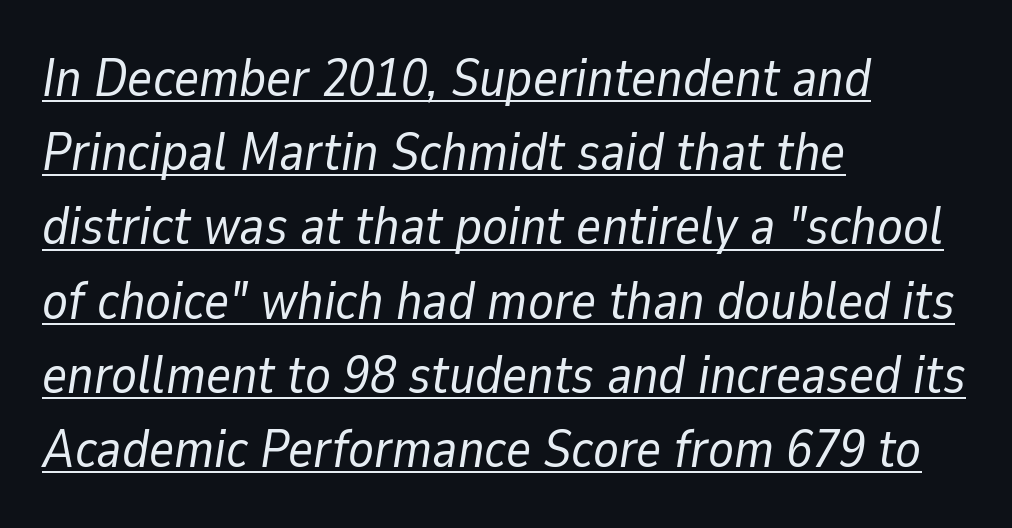
The image shows 53 px regular-weight type, italic (leaning right); set left-aligned, normal line spacing (1.4x), normal letter spacing, underlined; low stroke contrast and a medium x-height.
